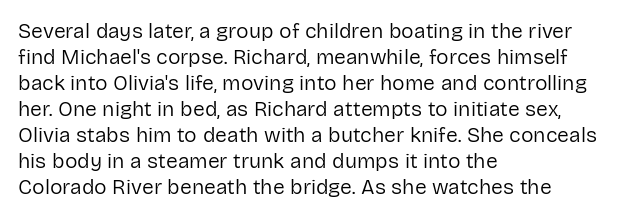
Q: Is the text bold? A: No.
Q: Is the text italic (slanted)? A: No, it is upright.
Q: Is the text underlined? A: No.
Q: How is the paragraph aligned? A: Left-aligned.
Q: Is the spacing between letters normal or unusually wide? A: Normal.
